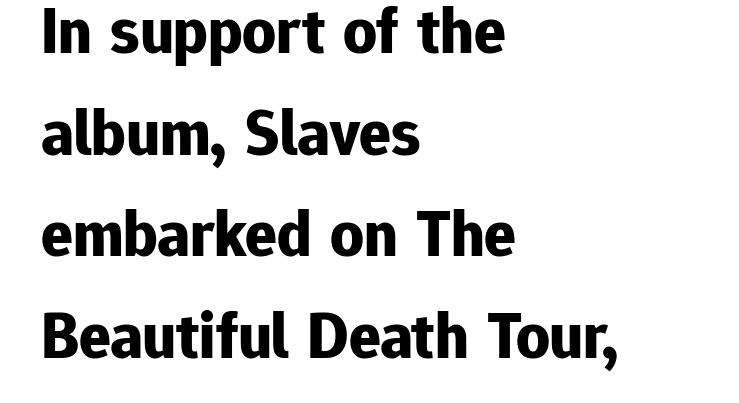
Q: Is the text bold? A: Yes.
Q: Is the text italic (slanted)? A: No, it is upright.
Q: Is the typeface a serif or a sans-serif typeface? A: Sans-serif.
Q: Is the text underlined? A: No.
Q: How is the paragraph aligned? A: Left-aligned.
Q: Is the spacing between letters normal or unusually wide? A: Normal.
Q: Is the spacing between lines tight, normal or loose? A: Normal.
Q: Width (condensed, normal, or wide)? A: Normal.
Q: Stroke contrast? A: Low.
Q: x-height? A: Medium.
Q: Monospaced? A: No.
